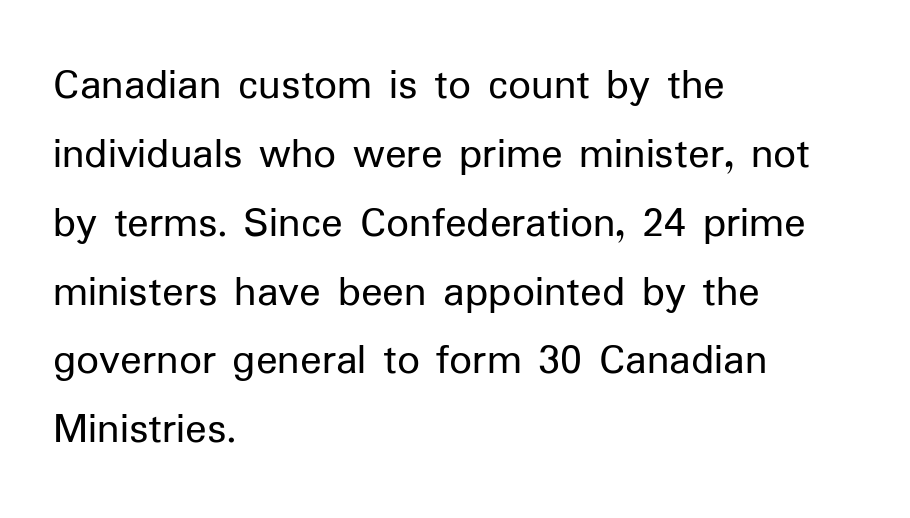
The image shows 45 px regular-weight sans-serif type, upright; set left-aligned, normal line spacing (1.53x), normal letter spacing, not underlined; low stroke contrast and a medium x-height.
